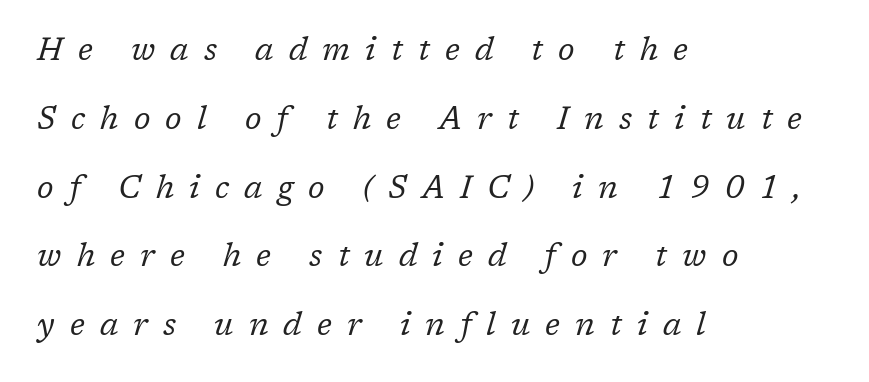
{"serif": "yes", "italic": "yes", "lean": "right", "slant_degrees": 17, "bold": "no", "weight": "regular", "width": "normal", "stroke_contrast": "low", "x_height": "medium", "monospaced": "no", "underline": "no", "align": "left", "line_spacing": "loose", "line_spacing_ratio": 2.22, "letter_spacing": "wide", "letter_spacing_em": 0.49, "glyph_px": 31}
